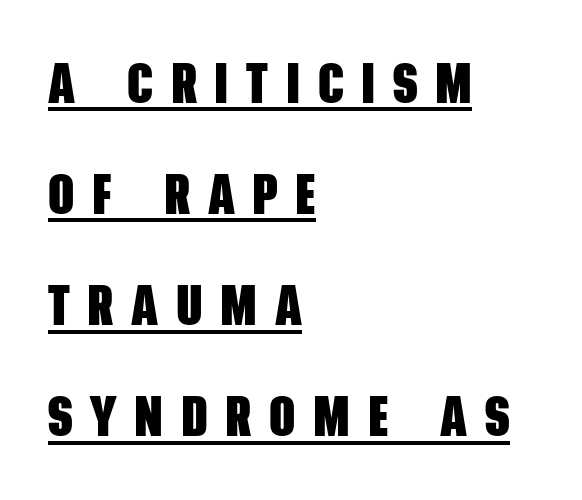
{"serif": "no", "bold": "yes", "weight": "heavy", "width": "condensed", "stroke_contrast": "low", "x_height": "large", "monospaced": "no", "underline": "yes", "align": "left", "line_spacing": "loose", "line_spacing_ratio": 1.95, "letter_spacing": "wide", "letter_spacing_em": 0.31, "glyph_px": 57}
